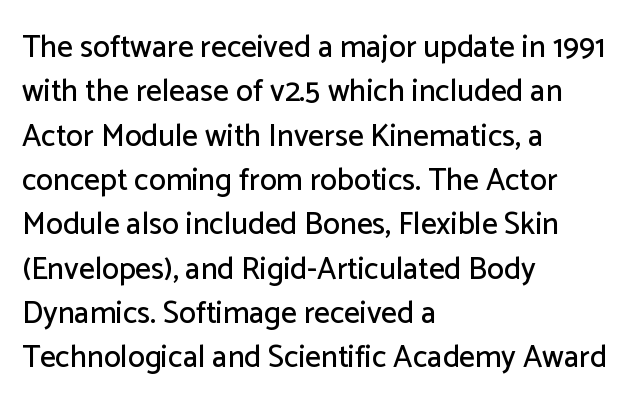
Is the letter spacing exaggerated? No — it looks like the ordinary default. The glyphs are unaccompanied by any horizontal stroke below them. Characters remain perfectly vertical along every line. How would I describe the line gaps? Plain and ordinary.
